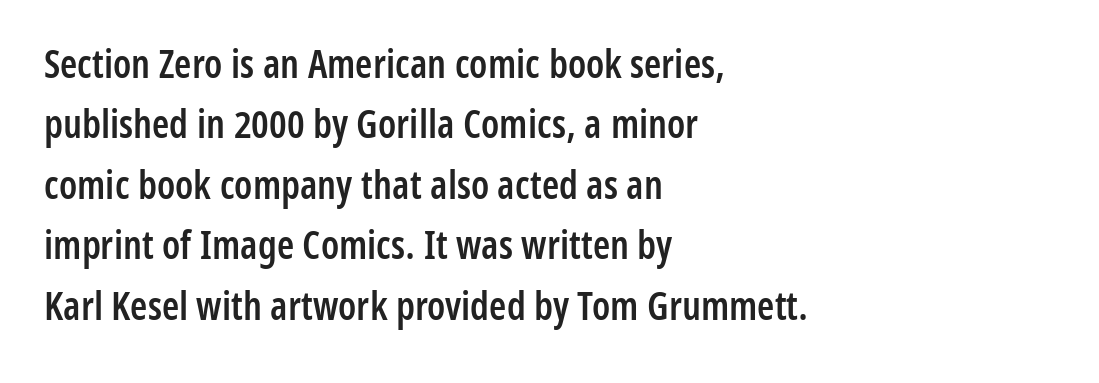
The image shows 39 px semibold, condensed sans-serif type, upright; set left-aligned, normal line spacing (1.55x), normal letter spacing, not underlined; low stroke contrast and a medium x-height.
